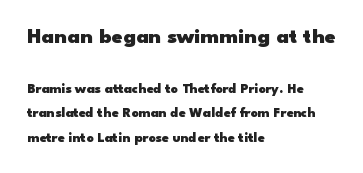
The image shows 22 px bold type, upright; set left-aligned, line spacing 1.74x, normal letter spacing, not underlined; the first (top) block is 1.57x larger.
